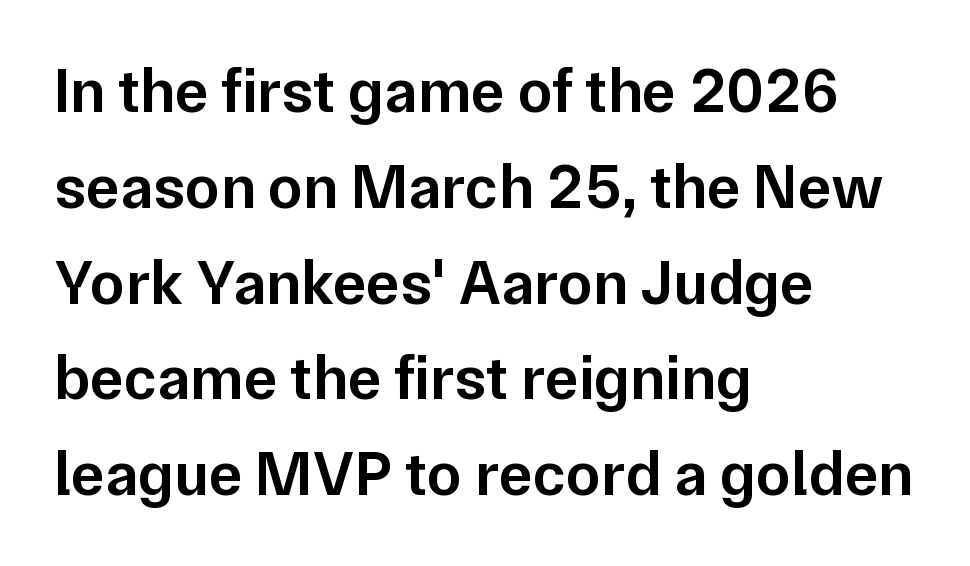
In terms of weight, the rendering is demibold, just under bold. Do the letters lean? They stand straight. No feet cap the strokes, marking this as sans-serif type. Words float on clear page, feet unadorned.
